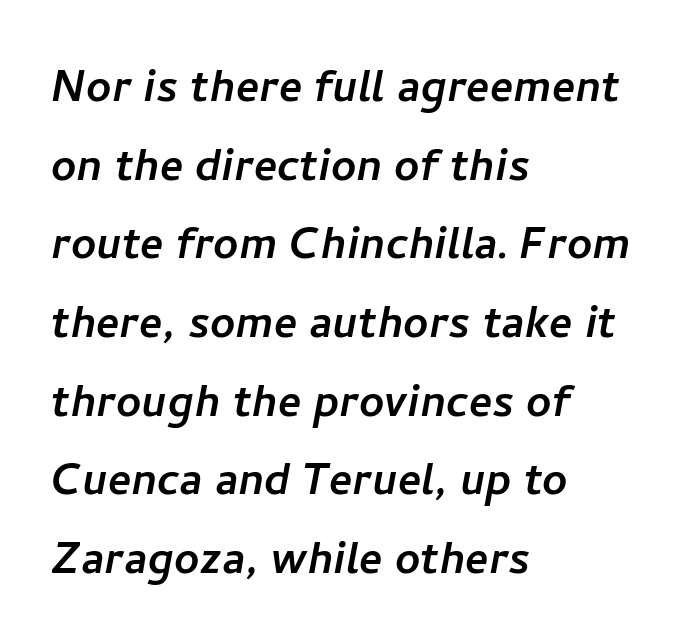
{"serif": "no", "width": "normal", "stroke_contrast": "low", "x_height": "medium", "monospaced": "no", "underline": "no", "align": "left", "line_spacing": "normal", "line_spacing_ratio": 1.43, "letter_spacing": "normal", "letter_spacing_em": 0.0, "glyph_px": 55}
